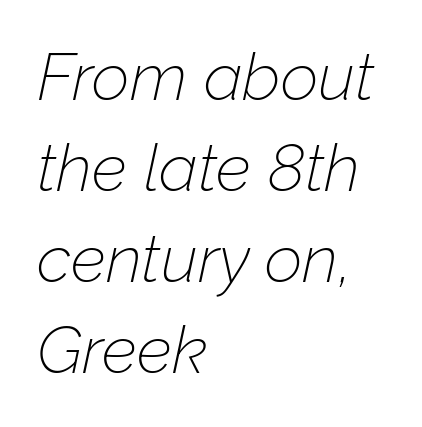
The image shows 66 px thin type, italic (leaning right); set left-aligned, normal line spacing (1.38x), normal letter spacing, not underlined; low stroke contrast and a medium x-height.
